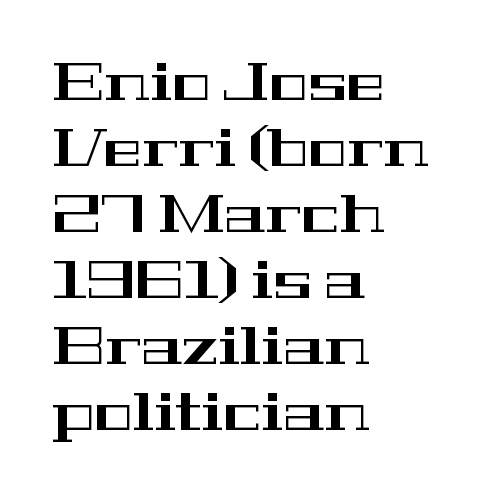
{"serif": "yes", "italic": "no", "width": "wide", "stroke_contrast": "high", "x_height": "medium", "monospaced": "no", "underline": "no", "align": "left", "line_spacing": "normal", "line_spacing_ratio": 1.27, "letter_spacing": "normal", "letter_spacing_em": 0.0, "glyph_px": 52}
